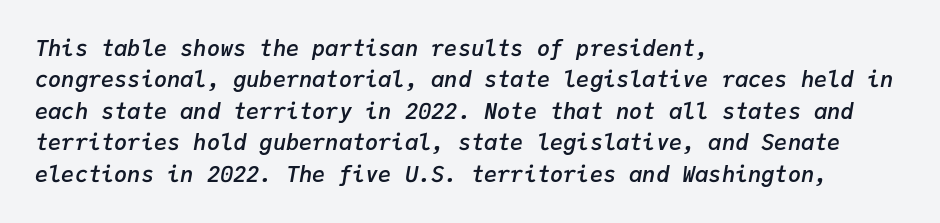
Q: Is the text bold? A: Semi-bold.
Q: Is the text italic (slanted)? A: Yes, it leans right by about 9 degrees.
Q: Is the text underlined? A: No.
Q: How is the paragraph aligned? A: Left-aligned.
Q: Is the spacing between letters normal or unusually wide? A: Normal.
Q: Is the spacing between lines tight, normal or loose? A: Normal.
